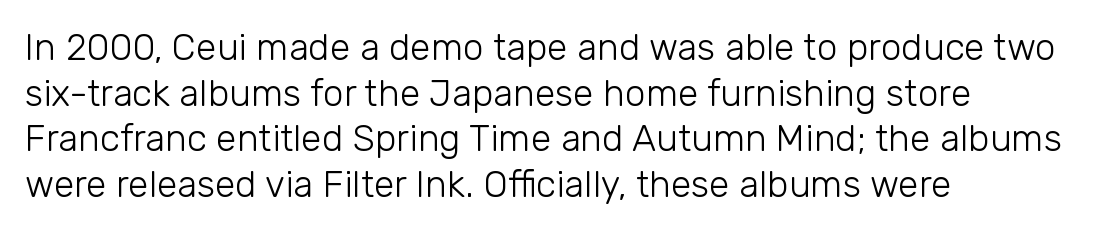
The image shows 37 px light sans-serif type, upright; set left-aligned, line spacing 1.23x, normal letter spacing, not underlined; low stroke contrast and a medium x-height.
